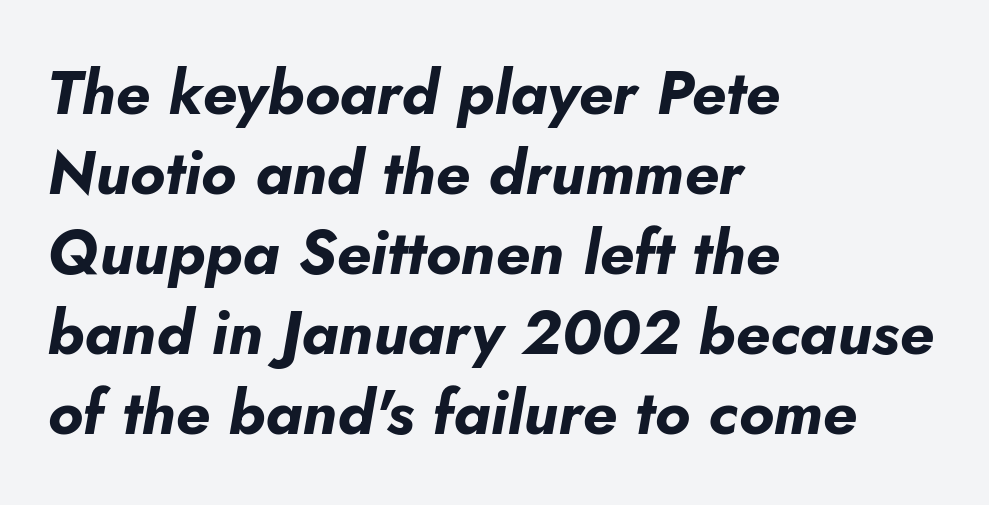
Q: Is the text bold? A: Yes.
Q: Is the text italic (slanted)? A: Yes, it leans right by about 5 degrees.
Q: Is the text underlined? A: No.
Q: How is the paragraph aligned? A: Left-aligned.
Q: Is the spacing between letters normal or unusually wide? A: Normal.
Q: Is the spacing between lines tight, normal or loose? A: Normal.
Q: Width (condensed, normal, or wide)? A: Normal.
Q: Stroke contrast? A: Low.
Q: x-height? A: Small.
Q: Monospaced? A: No.
